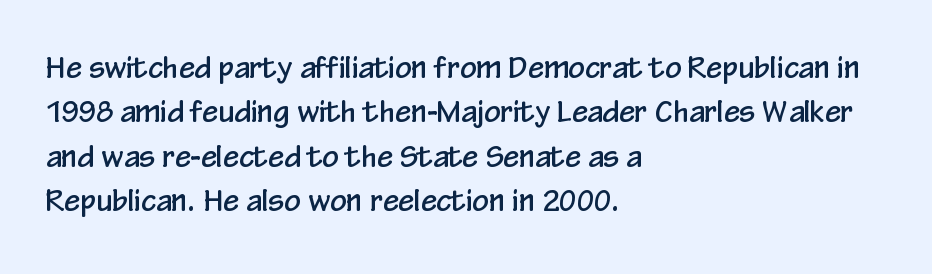
A typesetter would call this proportional, since set widths differ per character. A sans-serif font was chosen for this passage. The gap between lines stays unmarked. Vertical strokes here are truly vertical. Normally led — the rows are evenly, conventionally spaced. The tracking reads as untouched default to a designer's eye.
